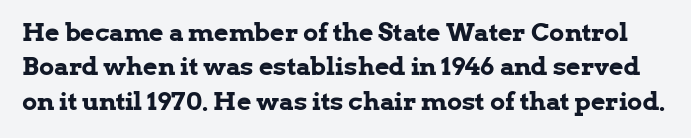
Q: Is the text bold? A: Yes.
Q: Is the text italic (slanted)? A: No, it is upright.
Q: Is the text underlined? A: No.
Q: Is the spacing between letters normal or unusually wide? A: Normal.
Q: Is the spacing between lines tight, normal or loose? A: Normal.
